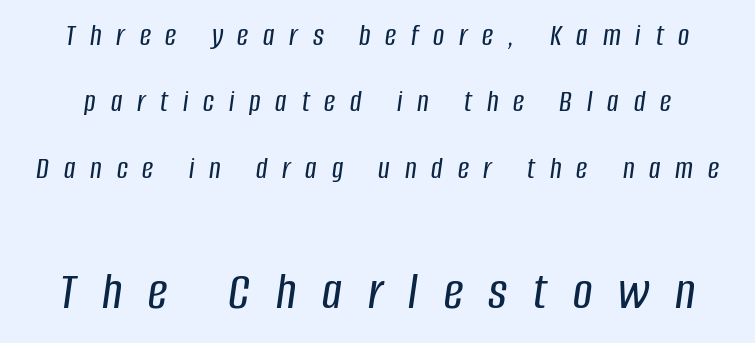
{"italic": "yes", "lean": "right", "slant_degrees": 8, "width": "condensed", "stroke_contrast": "low", "x_height": "large", "monospaced": "no", "underline": "no", "line_spacing": "loose", "line_spacing_ratio": 2.14, "letter_spacing": "wide", "letter_spacing_em": 0.48, "larger_block": "second", "size_ratio": 1.74, "glyph_px": 54}
